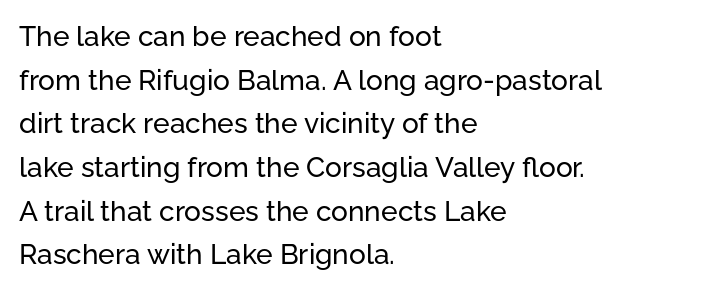
Unmarked baselines from the first word to the last. Honestly, the row spacing looks completely unremarkable. Notice how the passage keeps a crisp vertical edge on the left only. The horizontal fit of the characters is conventional and even. No italicization has been applied; the sample stays upright.
